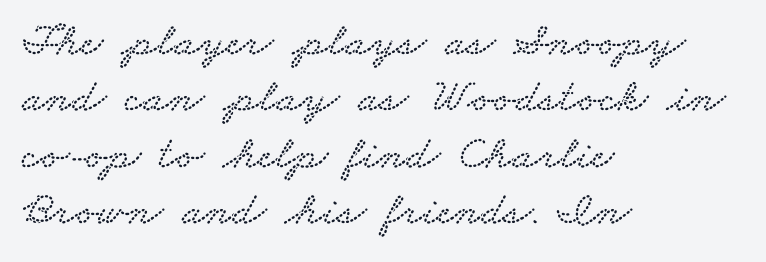
Note: serifs present on the glyphs. Which margin do the lines hug? The left one — the right edge is uneven. Honestly, the letter spacing is just normal — you wouldn't notice it. The face used here is proportionally spaced, like ordinary book or web type. The area under the type is left untouched.
